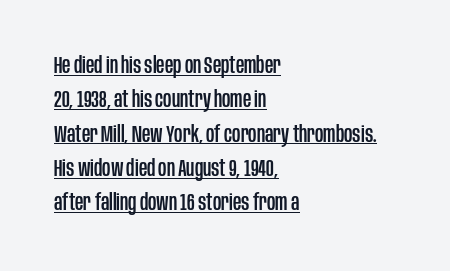
Q: Is the text italic (slanted)? A: No, it is upright.
Q: Is the text underlined? A: Yes.
Q: How is the paragraph aligned? A: Left-aligned.
Q: Is the spacing between letters normal or unusually wide? A: Normal.
Q: Is the spacing between lines tight, normal or loose? A: Normal.
